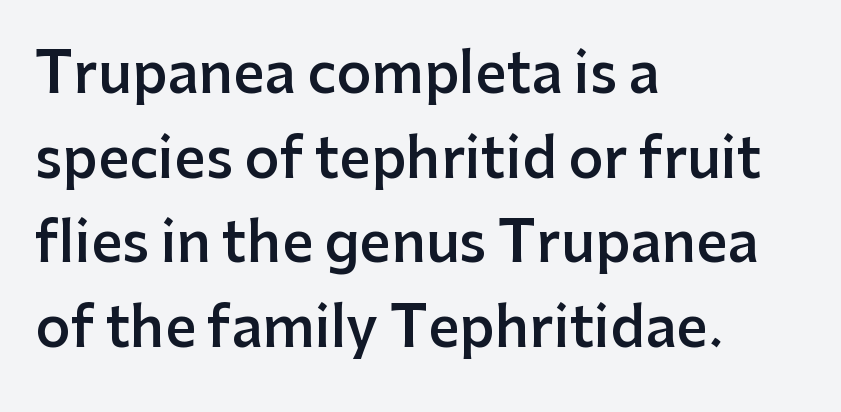
{"serif": "no", "italic": "no", "bold": "semi", "weight": "semibold", "width": "normal", "stroke_contrast": "low", "x_height": "medium", "monospaced": "no", "underline": "no", "align": "left", "line_spacing": "normal", "line_spacing_ratio": 1.54, "letter_spacing": "normal", "letter_spacing_em": 0.0, "glyph_px": 55}
